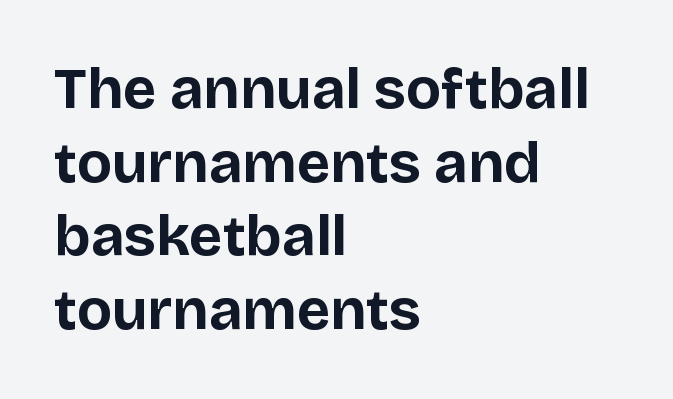
The image shows 58 px bold sans-serif type, upright; set left-aligned, normal line spacing (1.27x), normal letter spacing, not underlined; low stroke contrast and a large x-height.
